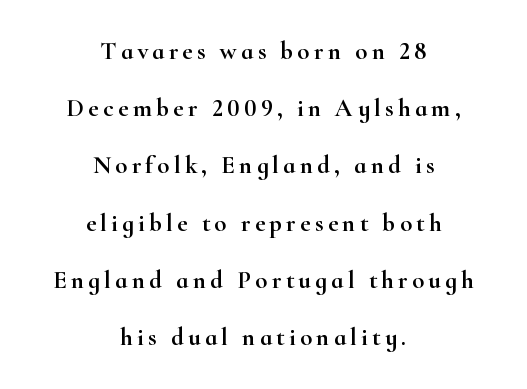
{"italic": "no", "underline": "no", "align": "center", "line_spacing": "loose", "line_spacing_ratio": 2.29, "glyph_px": 25}
